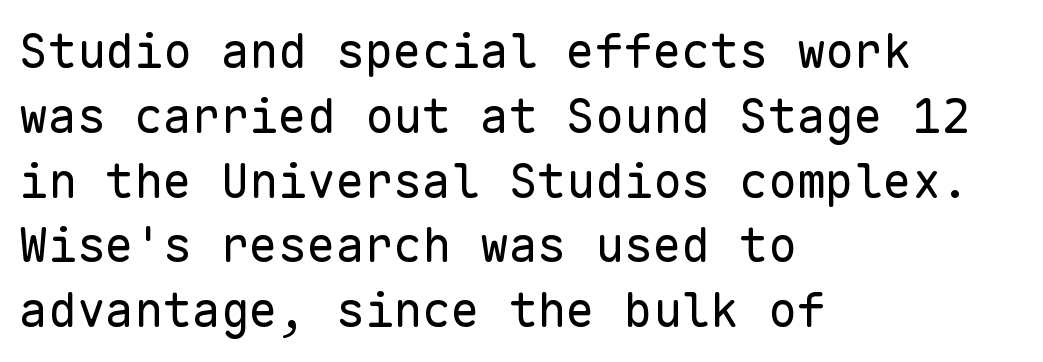
The image shows 48 px regular-weight sans-serif type, upright, monospaced; set left-aligned, normal line spacing (1.35x), normal letter spacing, not underlined; low stroke contrast and a medium x-height.
